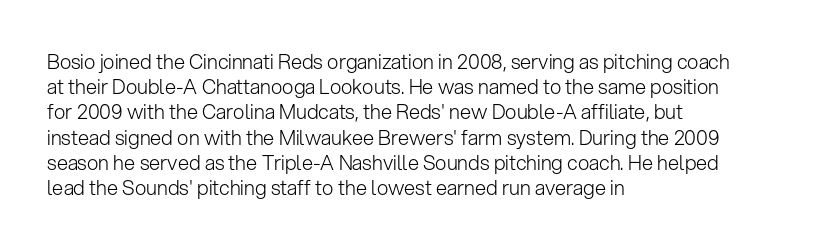
How would I describe the line gaps? Plain and ordinary. Stem width sits at or under what a default text font uses. Posture: straight, roman, zero tilt. Underlining? Definitely not there. How are the letters spaced? Ordinarily, with no added tracking. Alignment: flush left.
